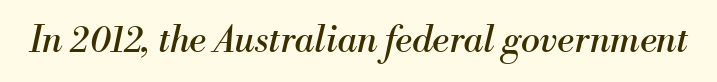
{"serif": "yes", "italic": "yes", "lean": "right", "slant_degrees": 13, "bold": "no", "weight": "regular", "width": "normal", "stroke_contrast": "medium", "x_height": "small", "monospaced": "no", "underline": "no", "letter_spacing": "normal", "letter_spacing_em": 0.0, "glyph_px": 36}
